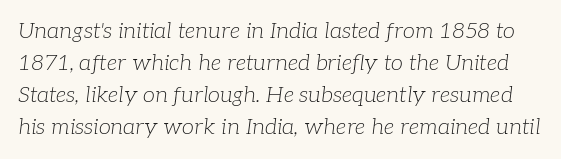
A light-to-regular cut is what we see here. Looking at the ascenders, they clearly lean. Has an underline been added? It has not. Here the glyphs are tracked normally, forming tight word shapes. Students, observe: this is what conventionally led text looks like.
